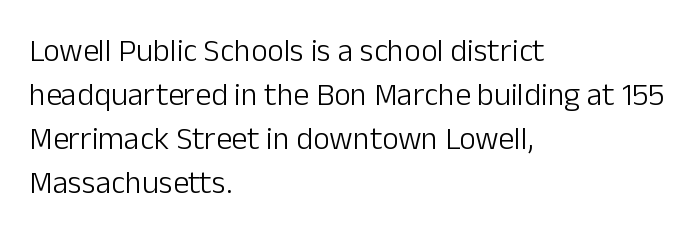
Q: Is the text bold? A: No.
Q: Is the text italic (slanted)? A: No, it is upright.
Q: Is the typeface a serif or a sans-serif typeface? A: Sans-serif.
Q: Is the text underlined? A: No.
Q: How is the paragraph aligned? A: Left-aligned.
Q: Is the spacing between letters normal or unusually wide? A: Normal.
Q: Is the spacing between lines tight, normal or loose? A: Normal.
Q: Width (condensed, normal, or wide)? A: Normal.
Q: Stroke contrast? A: Low.
Q: x-height? A: Medium.
Q: Monospaced? A: No.
